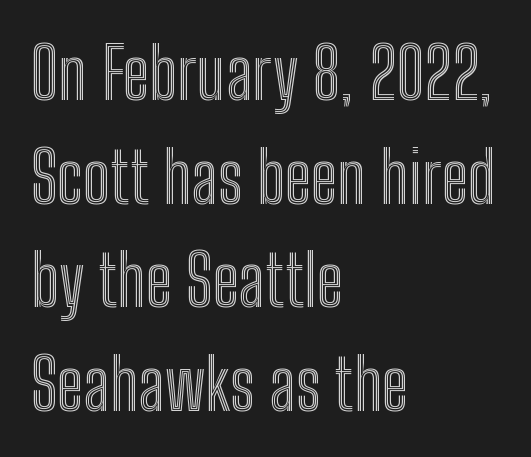
Leading matches the norm, producing a regular column. Here the glyphs are tracked normally, forming tight word shapes. Rule under the text: the space is simply empty. Think of a printed novel: that variable character pitch is what you see here. Designer's note — italics off, roman on.
